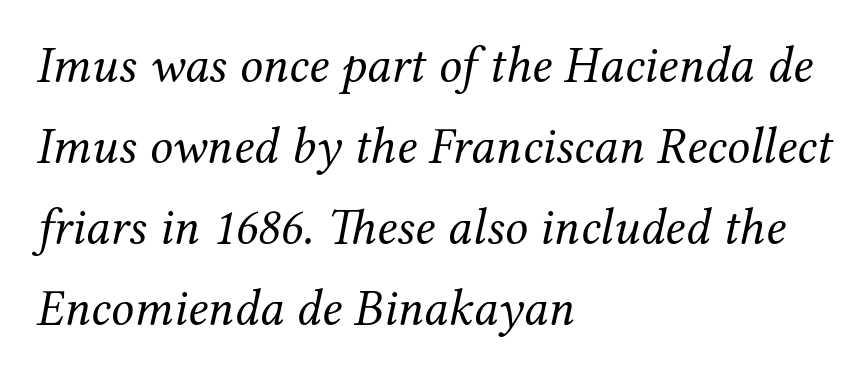
Regarding leading, the lines here are spaced in the standard way. This is not heavy type; no bold has been used. Honestly, there is no underline to notice here at all. This is serif lettering, the kind often seen in printed books.
